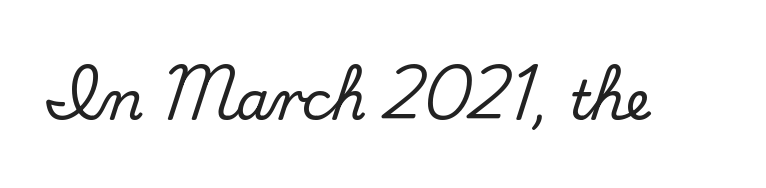
What kind of face is this? One with serifs. Is this a fixed-width face? No — the glyphs have proportional, varying widths. The words here are not underlined. Spacing between characters is what you'd get straight out of the box.
